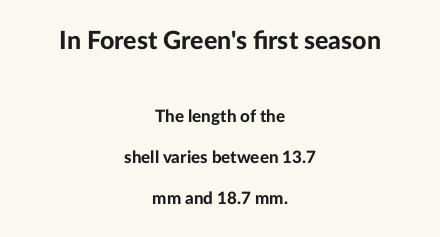
Q: Is the text bold? A: Yes.
Q: Is the text italic (slanted)? A: No, it is upright.
Q: Is the text underlined? A: No.
Q: How is the paragraph aligned? A: Centered.
Q: Is the spacing between letters normal or unusually wide? A: Normal.
Q: Is the spacing between lines tight, normal or loose? A: Loose.
Q: Which block of text is set in a larger size, the first (top) or the second (bottom)? A: The first (top) one.
